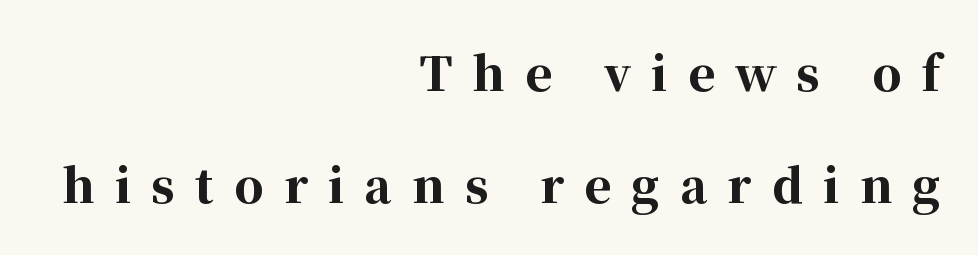
{"serif": "yes", "italic": "no", "bold": "yes", "weight": "bold", "width": "normal", "stroke_contrast": "high", "x_height": "medium", "monospaced": "no", "underline": "no", "align": "right", "line_spacing": "loose", "line_spacing_ratio": 2.43, "letter_spacing": "wide", "letter_spacing_em": 0.44, "glyph_px": 46}
